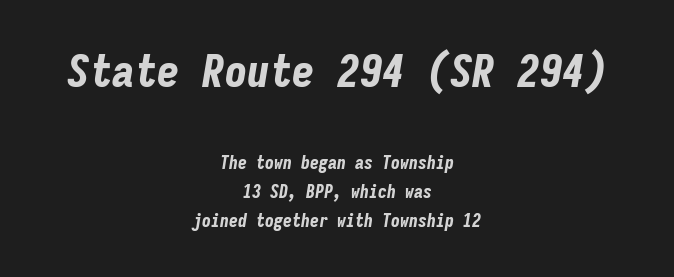
Q: Is the text bold? A: Yes.
Q: Is the text italic (slanted)? A: Yes, it leans right by about 9 degrees.
Q: Is the text underlined? A: No.
Q: How is the paragraph aligned? A: Centered.
Q: Is the spacing between letters normal or unusually wide? A: Normal.
Q: Is the spacing between lines tight, normal or loose? A: Normal.
Q: Which block of text is set in a larger size, the first (top) or the second (bottom)? A: The first (top) one.
Q: Width (condensed, normal, or wide)? A: Condensed.
Q: Stroke contrast? A: Low.
Q: x-height? A: Medium.
Q: Monospaced? A: Yes.
